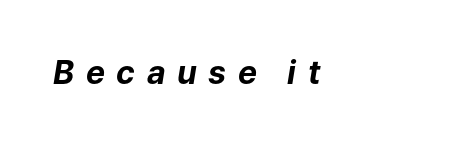
Q: Is the text bold? A: Yes.
Q: Is the text italic (slanted)? A: Yes, it leans right by about 9 degrees.
Q: Is the text underlined? A: No.
Q: Is the spacing between letters normal or unusually wide? A: Unusually wide.
Q: Width (condensed, normal, or wide)? A: Normal.
Q: Stroke contrast? A: Low.
Q: x-height? A: Medium.
Q: Monospaced? A: No.
